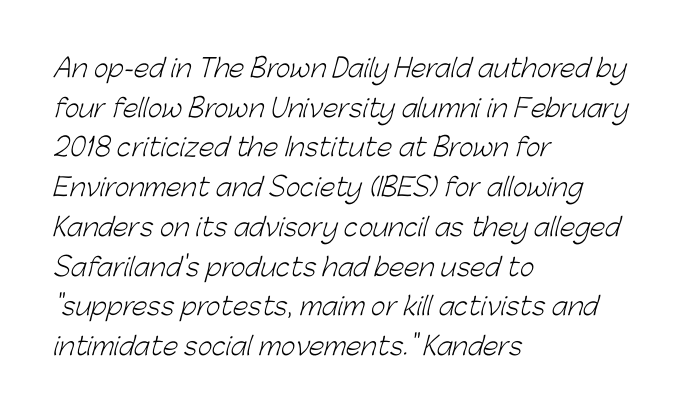
Short and long lines alike share a common starting point at left. Letters have the restrained weight of plain body copy at most. The passage shown stacks its lines at a standard gap. Default kerning and tracking; the words read as compact shapes. Any mark beneath the type? The region is blank.
